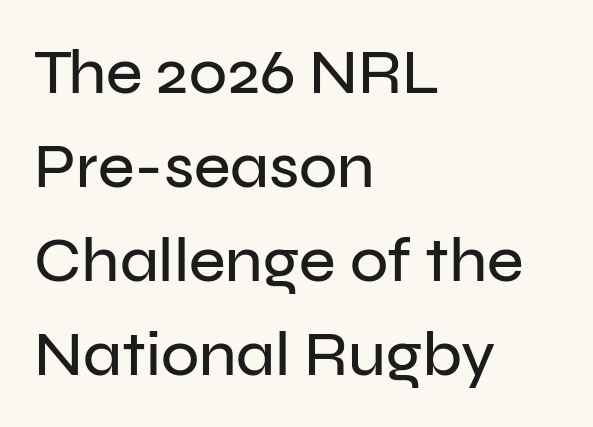
Q: Is the text italic (slanted)? A: No, it is upright.
Q: Is the typeface a serif or a sans-serif typeface? A: Sans-serif.
Q: Is the text underlined? A: No.
Q: How is the paragraph aligned? A: Left-aligned.
Q: Is the spacing between letters normal or unusually wide? A: Normal.
Q: Is the spacing between lines tight, normal or loose? A: Normal.
Q: Width (condensed, normal, or wide)? A: Normal.
Q: Stroke contrast? A: Low.
Q: x-height? A: Medium.
Q: Monospaced? A: No.
